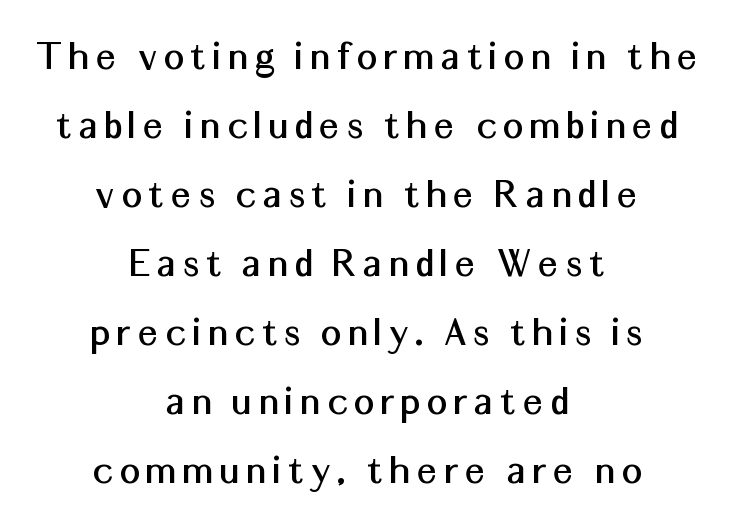
The image shows 44 px sans-serif type, upright; set centered, normal line spacing (1.57x), not underlined; medium stroke contrast and a medium x-height.
